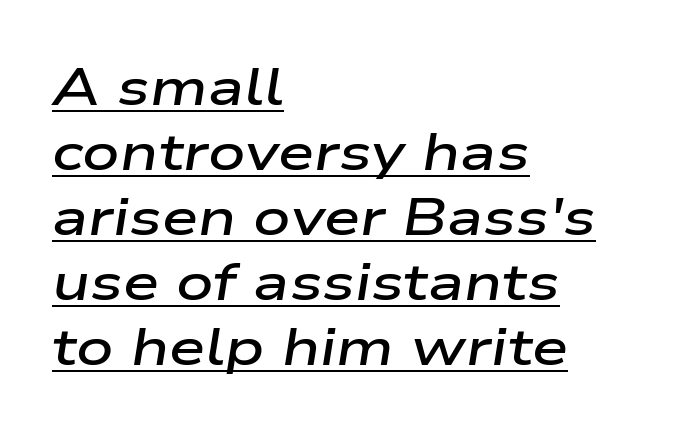
The tracking reads as untouched default to a designer's eye. Do the characters align in a grid? No, the font is proportional. This sample uses an oblique cut, with every glyph tilted off the vertical. The paragraph has a hard left edge and a soft right edge. Summary of weight: moderately heavy, a semibold.
